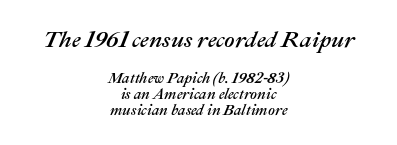
Q: Is the text italic (slanted)? A: Yes, it leans right by about 22 degrees.
Q: Is the text underlined? A: No.
Q: How is the paragraph aligned? A: Centered.
Q: Is the spacing between letters normal or unusually wide? A: Normal.
Q: Is the spacing between lines tight, normal or loose? A: Tight.
Q: Which block of text is set in a larger size, the first (top) or the second (bottom)? A: The first (top) one.
